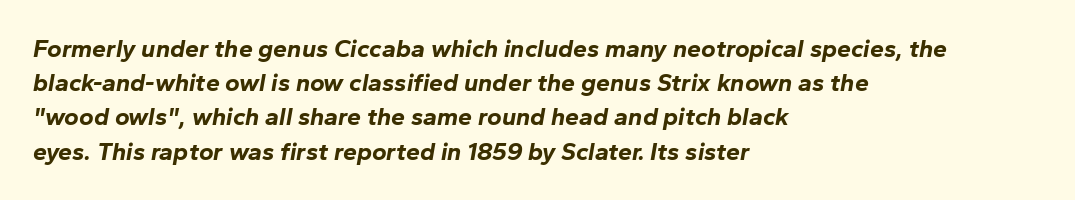
{"italic": "yes", "lean": "right", "slant_degrees": 10, "bold": "yes", "underline": "no", "align": "left", "line_spacing": "normal", "line_spacing_ratio": 1.37, "letter_spacing": "normal", "letter_spacing_em": 0.0, "glyph_px": 25}
